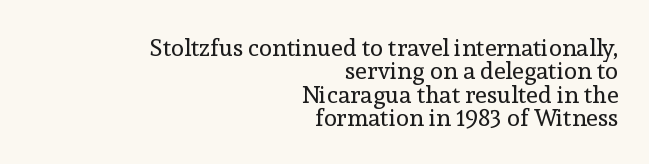
{"italic": "no", "bold": "no", "underline": "no", "align": "right", "line_spacing": "tight", "line_spacing_ratio": 0.97, "letter_spacing": "normal", "letter_spacing_em": 0.0, "glyph_px": 24}
